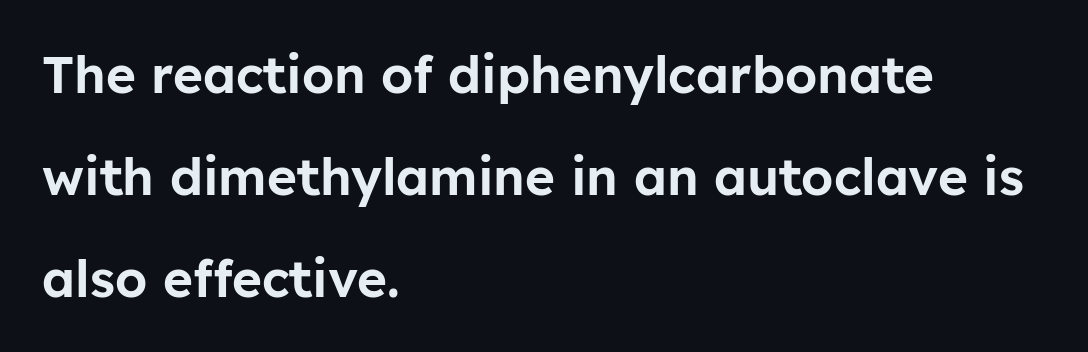
The image shows 51 px sans-serif type, upright; set left-aligned, loose line spacing (2.0x), normal letter spacing, not underlined; low stroke contrast and a medium x-height.
